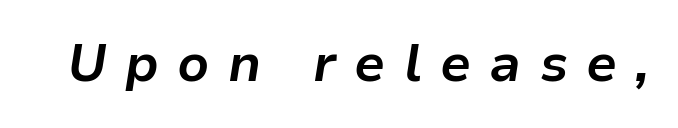
Q: Is the text bold? A: Yes.
Q: Is the text italic (slanted)? A: Yes, it leans right by about 9 degrees.
Q: Is the text underlined? A: No.
Q: Is the spacing between letters normal or unusually wide? A: Unusually wide.
Q: Width (condensed, normal, or wide)? A: Normal.
Q: Stroke contrast? A: Low.
Q: x-height? A: Medium.
Q: Monospaced? A: No.
